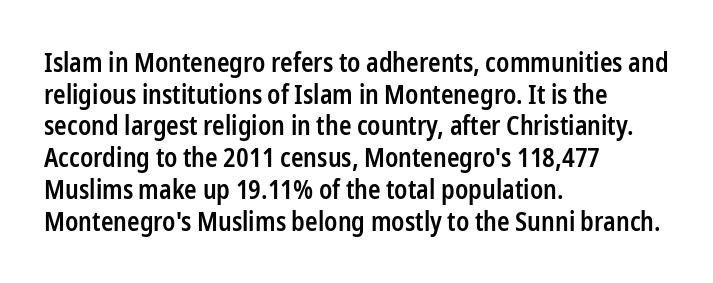
Q: Is the text bold? A: Semi-bold.
Q: Is the text italic (slanted)? A: No, it is upright.
Q: Is the text underlined? A: No.
Q: How is the paragraph aligned? A: Left-aligned.
Q: Is the spacing between letters normal or unusually wide? A: Normal.
